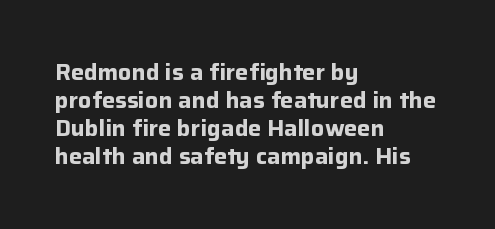
The axis of the letterforms is exactly vertical. Leftover space on each line is placed entirely after the last word. Each row of text sits above clean, open space. Students, note that the glyphs here touch the page at normal intervals.
